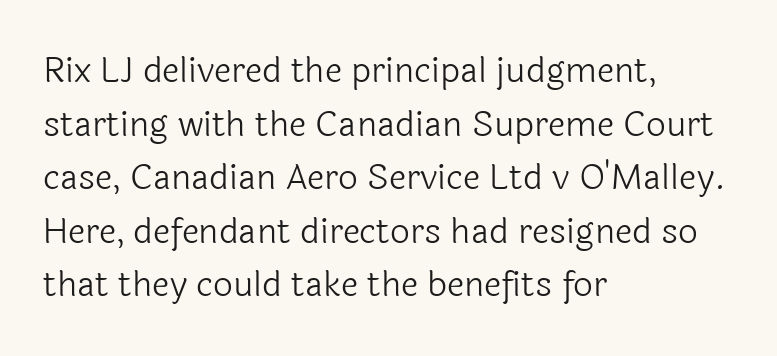
The image shows 35 px light sans-serif type, upright; set left-aligned, normal line spacing (1.53x), normal letter spacing, not underlined; a medium x-height.
